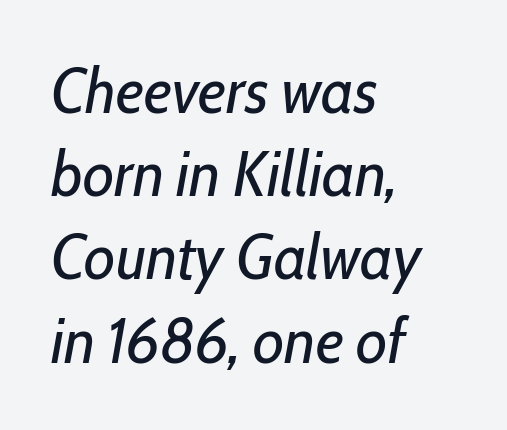
Q: Is the text bold? A: No.
Q: Is the text italic (slanted)? A: Yes, it leans right by about 10 degrees.
Q: Is the text underlined? A: No.
Q: How is the paragraph aligned? A: Left-aligned.
Q: Is the spacing between letters normal or unusually wide? A: Normal.
Q: Is the spacing between lines tight, normal or loose? A: Normal.
Q: Width (condensed, normal, or wide)? A: Condensed.
Q: Stroke contrast? A: Low.
Q: x-height? A: Medium.
Q: Monospaced? A: No.
